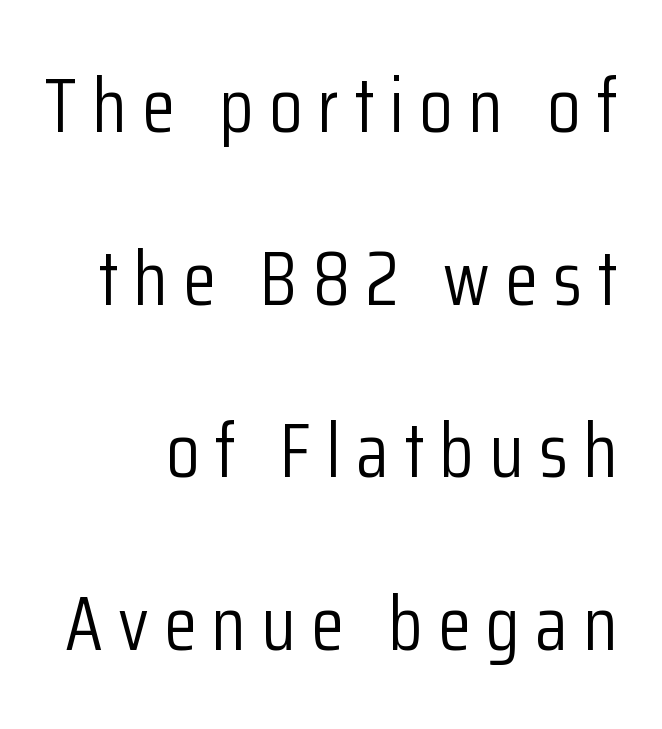
How would I describe the line gaps? Wide and relaxed. The gaps between neighbouring characters are conspicuously large. Each letter's strokes conclude bluntly, with no projecting serifs. Lines of text with bare space underneath.
